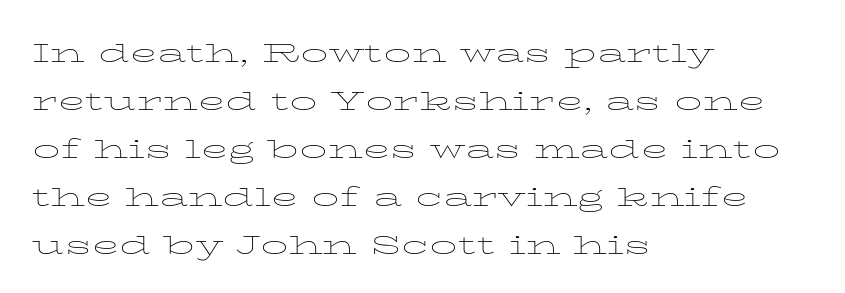
The image shows 36 px thin, wide type, upright; set left-aligned, normal line spacing (1.33x), normal letter spacing, not underlined; low stroke contrast and a medium x-height.
